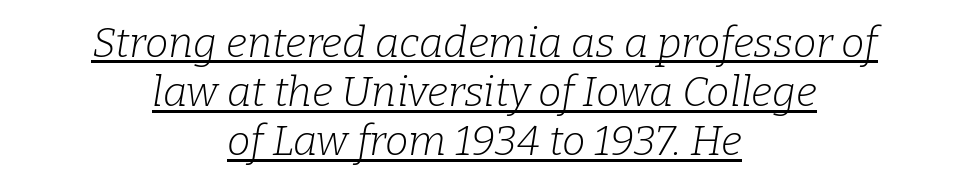
{"serif": "yes", "italic": "yes", "lean": "right", "slant_degrees": 9, "bold": "no", "weight": "light", "width": "normal", "stroke_contrast": "low", "x_height": "medium", "monospaced": "no", "underline": "yes", "align": "center", "line_spacing_ratio": 1.17, "letter_spacing": "normal", "letter_spacing_em": 0.0, "glyph_px": 42}
